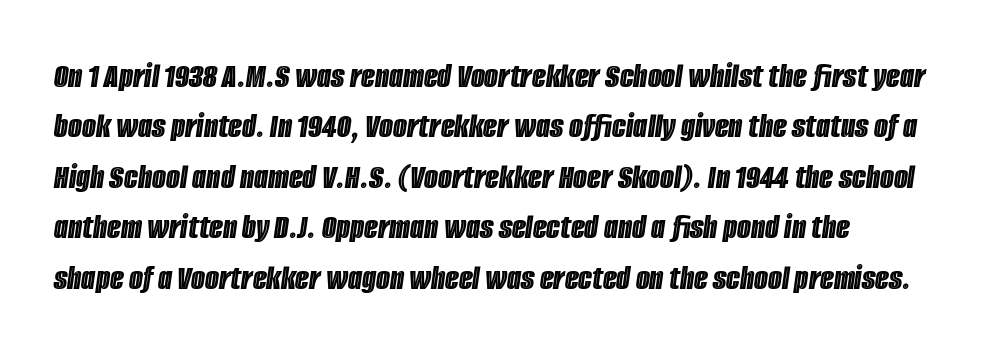
The image shows 36 px condensed type, italic (leaning right); set normal line spacing (1.4x), normal letter spacing, not underlined; a large x-height.
